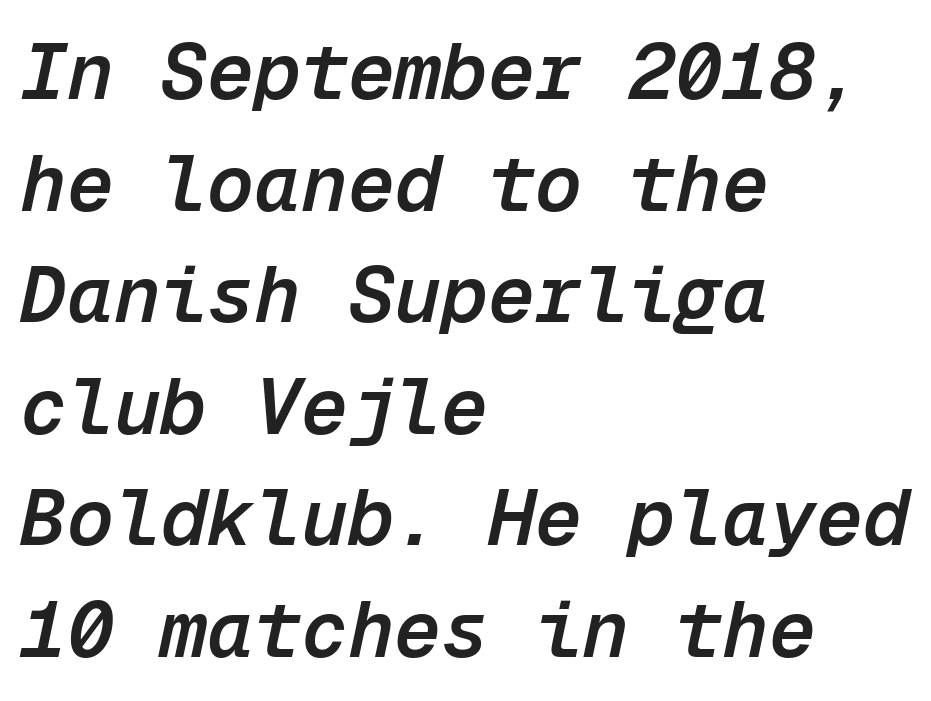
Q: Is the text bold? A: Semi-bold.
Q: Is the text italic (slanted)? A: Yes, it leans right by about 12 degrees.
Q: Is the text underlined? A: No.
Q: How is the paragraph aligned? A: Left-aligned.
Q: Is the spacing between letters normal or unusually wide? A: Normal.
Q: Is the spacing between lines tight, normal or loose? A: Normal.
Q: Width (condensed, normal, or wide)? A: Normal.
Q: Stroke contrast? A: Low.
Q: x-height? A: Medium.
Q: Monospaced? A: Yes.
